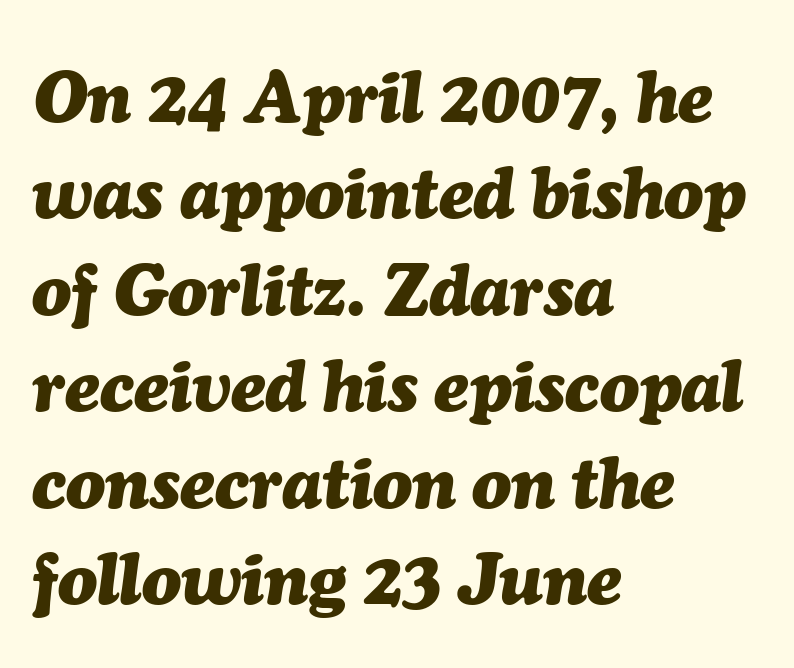
Q: Is the text bold? A: Yes.
Q: Is the text italic (slanted)? A: Yes, it leans right by about 7 degrees.
Q: Is the text underlined? A: No.
Q: How is the paragraph aligned? A: Left-aligned.
Q: Is the spacing between letters normal or unusually wide? A: Normal.
Q: Is the spacing between lines tight, normal or loose? A: Normal.
Q: Width (condensed, normal, or wide)? A: Normal.
Q: Stroke contrast? A: Medium.
Q: x-height? A: Medium.
Q: Monospaced? A: No.
